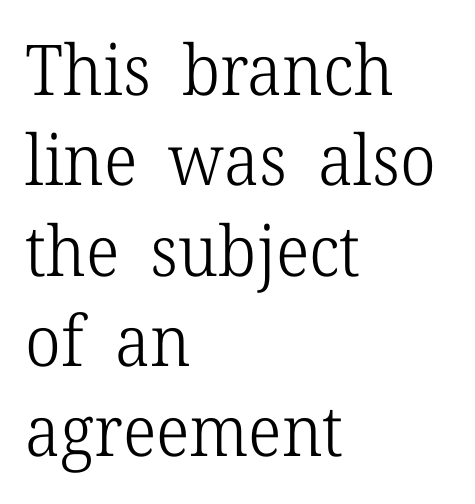
It's the straight-up-and-down kind of type. Check where the strokes stop: tiny serifs finish them off. Descenders hang freely into open space. The gaps between neighbouring characters are ordinary and unremarkable.
